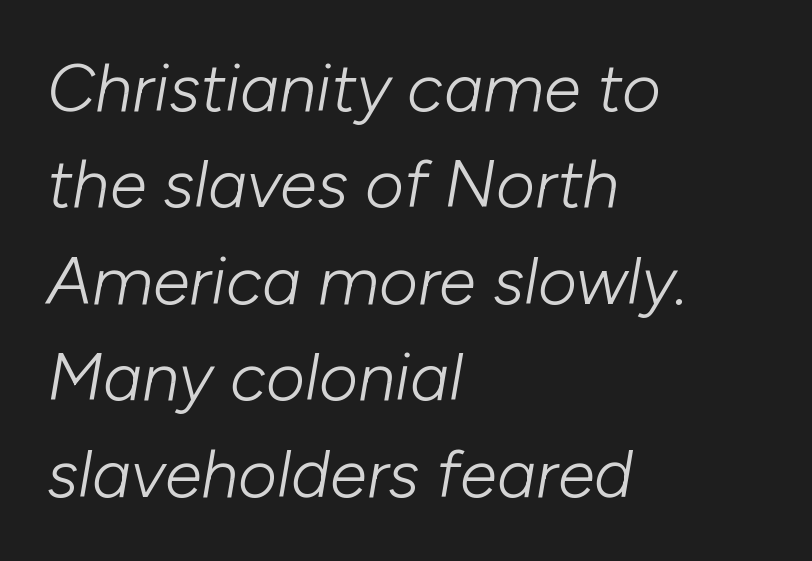
Q: Is the text bold? A: No.
Q: Is the text italic (slanted)? A: Yes, it leans right by about 10 degrees.
Q: Is the text underlined? A: No.
Q: How is the paragraph aligned? A: Left-aligned.
Q: Is the spacing between letters normal or unusually wide? A: Normal.
Q: Is the spacing between lines tight, normal or loose? A: Normal.
Q: Width (condensed, normal, or wide)? A: Normal.
Q: Stroke contrast? A: Low.
Q: x-height? A: Medium.
Q: Monospaced? A: No.
